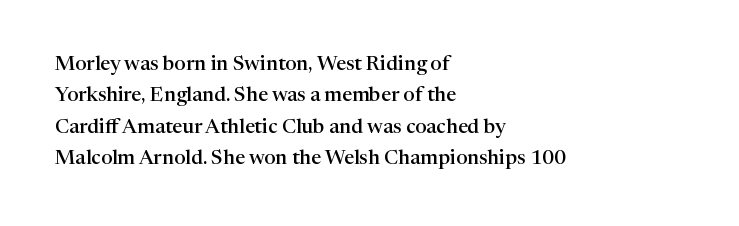
{"italic": "no", "bold": "semi", "underline": "no", "align": "left", "line_spacing": "normal", "line_spacing_ratio": 1.57, "letter_spacing": "normal", "letter_spacing_em": 0.0, "glyph_px": 20}
